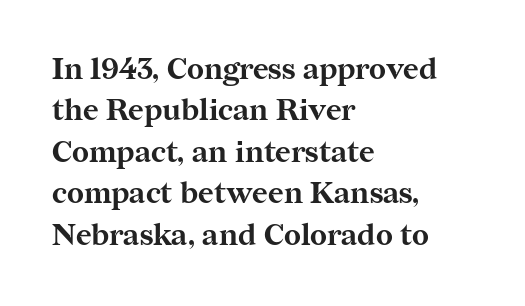
The image shows 30 px bold serif type, upright; set left-aligned, normal line spacing (1.38x), normal letter spacing, not underlined; medium stroke contrast and a medium x-height.
